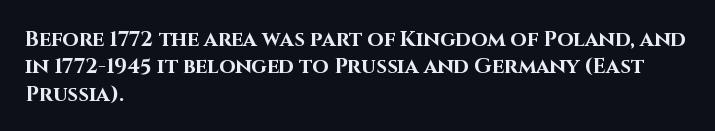
The image shows 21 px bold type, upright; set left-aligned, normal line spacing (1.3x), normal letter spacing, not underlined.
